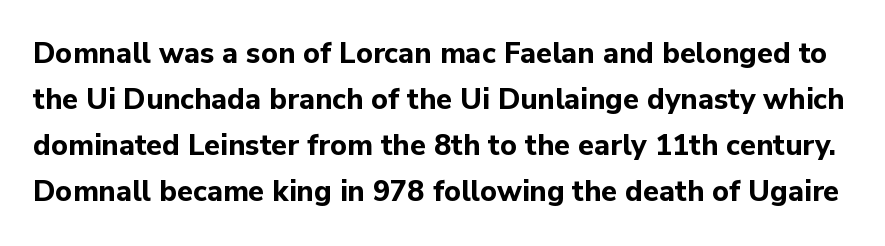
Q: Is the text bold? A: Yes.
Q: Is the text italic (slanted)? A: No, it is upright.
Q: Is the typeface a serif or a sans-serif typeface? A: Sans-serif.
Q: Is the text underlined? A: No.
Q: Is the spacing between letters normal or unusually wide? A: Normal.
Q: Is the spacing between lines tight, normal or loose? A: Normal.
Q: Width (condensed, normal, or wide)? A: Normal.
Q: Stroke contrast? A: Low.
Q: x-height? A: Medium.
Q: Monospaced? A: No.
